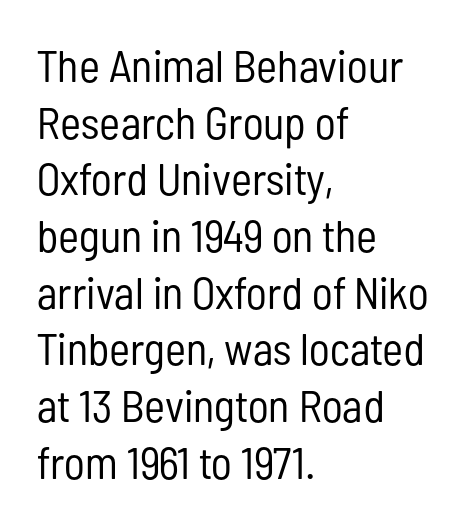
Q: Is the text bold? A: No.
Q: Is the text italic (slanted)? A: No, it is upright.
Q: Is the typeface a serif or a sans-serif typeface? A: Sans-serif.
Q: Is the text underlined? A: No.
Q: How is the paragraph aligned? A: Left-aligned.
Q: Is the spacing between letters normal or unusually wide? A: Normal.
Q: Is the spacing between lines tight, normal or loose? A: Normal.
Q: Width (condensed, normal, or wide)? A: Condensed.
Q: Stroke contrast? A: Low.
Q: x-height? A: Medium.
Q: Monospaced? A: No.
